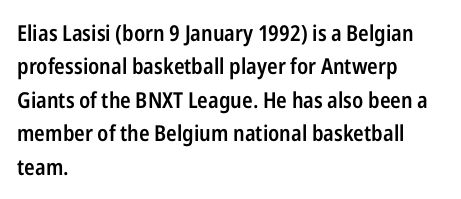
Q: Is the text bold? A: Semi-bold.
Q: Is the text italic (slanted)? A: No, it is upright.
Q: Is the text underlined? A: No.
Q: How is the paragraph aligned? A: Left-aligned.
Q: Is the spacing between letters normal or unusually wide? A: Normal.
Q: Is the spacing between lines tight, normal or loose? A: Normal.
